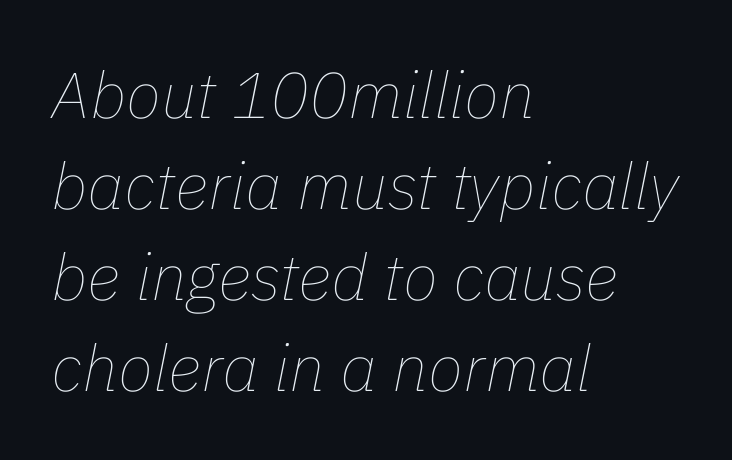
Words appear dense and cohesive because spacing is normal. The rendering applies a slant to the glyphs. No letter is thick-stroked: the sample isn't bold. The area under the type is left untouched.
